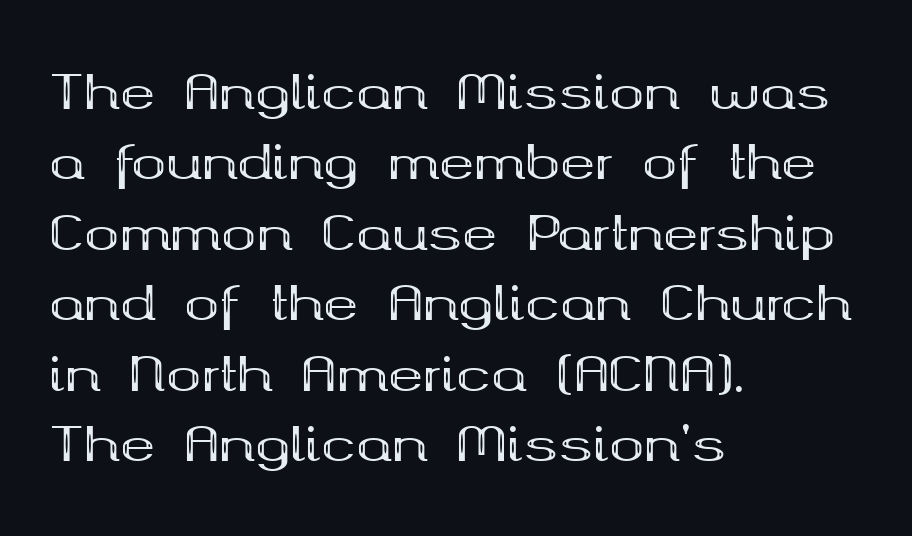
The letters are bold, with thick, heavy strokes. Left-aligned paragraph, ragged on the right. Descenders are the only things crossing below the line. Students, observe: this is what conventionally led text looks like. This is serif lettering, the kind often seen in printed books. The axis of the letterforms is exactly vertical.
